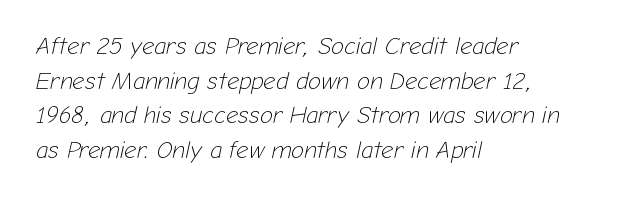
{"italic": "yes", "lean": "right", "slant_degrees": 12, "bold": "no", "underline": "no", "align": "left", "line_spacing": "normal", "line_spacing_ratio": 1.44, "letter_spacing": "normal", "letter_spacing_em": 0.0, "glyph_px": 24}
